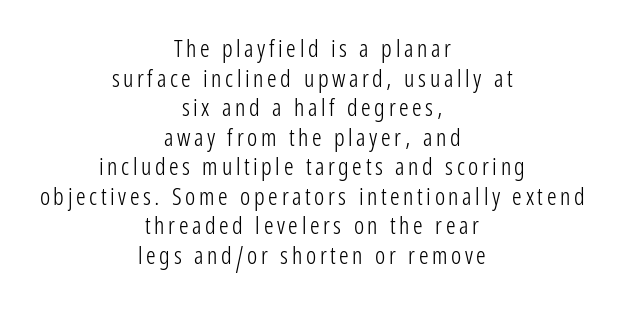
{"italic": "no", "bold": "no", "underline": "no", "align": "center", "line_spacing_ratio": 1.23, "glyph_px": 24}
